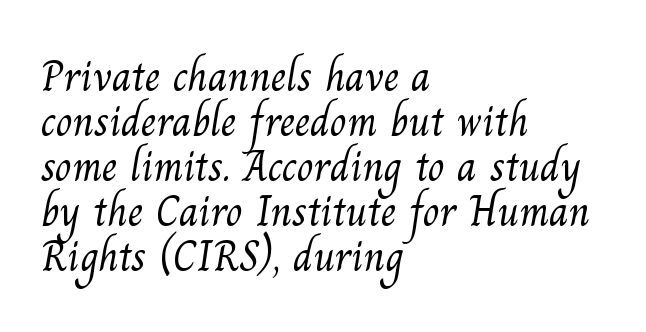
Q: Is the text bold? A: No.
Q: Is the typeface a serif or a sans-serif typeface? A: Serif.
Q: Is the text underlined? A: No.
Q: How is the paragraph aligned? A: Left-aligned.
Q: Is the spacing between letters normal or unusually wide? A: Normal.
Q: Is the spacing between lines tight, normal or loose? A: Tight.
Q: Width (condensed, normal, or wide)? A: Normal.
Q: Stroke contrast? A: Medium.
Q: x-height? A: Small.
Q: Monospaced? A: No.
